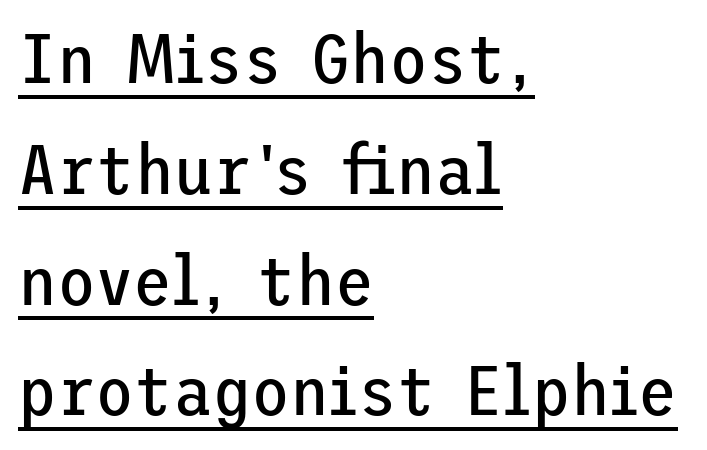
Q: Is the text bold? A: No.
Q: Is the text italic (slanted)? A: No, it is upright.
Q: Is the typeface a serif or a sans-serif typeface? A: Sans-serif.
Q: Is the text underlined? A: Yes.
Q: How is the paragraph aligned? A: Left-aligned.
Q: Is the spacing between letters normal or unusually wide? A: Normal.
Q: Is the spacing between lines tight, normal or loose? A: Normal.
Q: Width (condensed, normal, or wide)? A: Normal.
Q: Stroke contrast? A: Low.
Q: x-height? A: Medium.
